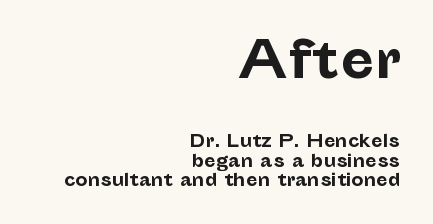
The image shows 50 px bold sans-serif type, upright; set right-aligned, line spacing 1.16x, normal letter spacing, not underlined; the first (top) block is 2.94x larger; low stroke contrast and a medium x-height.
